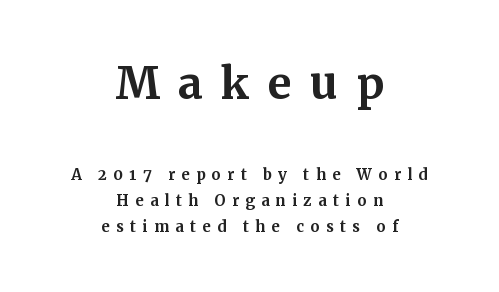
{"serif": "yes", "italic": "no", "bold": "yes", "weight": "bold", "width": "normal", "stroke_contrast": "medium", "x_height": "medium", "monospaced": "no", "underline": "no", "align": "center", "line_spacing_ratio": 1.71, "letter_spacing": "wide", "letter_spacing_em": 0.42, "larger_block": "first", "size_ratio": 2.93, "glyph_px": 44}
